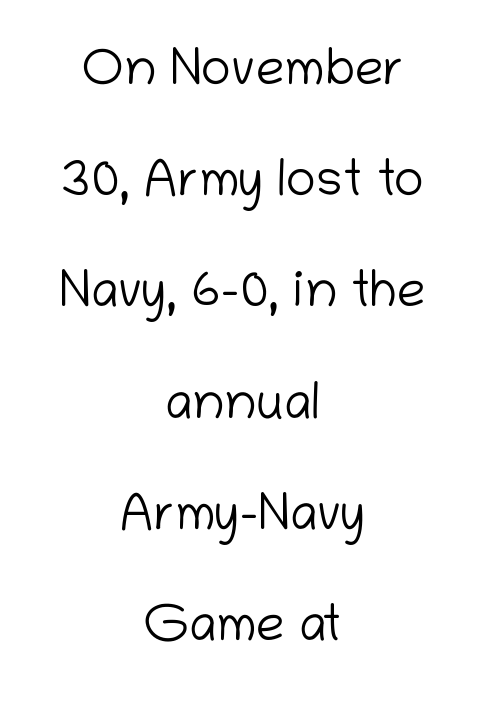
{"serif": "no", "italic": "no", "bold": "no", "weight": "light", "width": "normal", "stroke_contrast": "low", "x_height": "medium", "monospaced": "no", "underline": "no", "align": "center", "line_spacing": "loose", "line_spacing_ratio": 2.18, "letter_spacing": "normal", "letter_spacing_em": 0.0, "glyph_px": 51}
